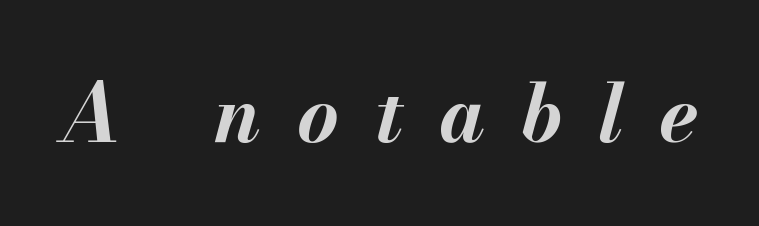
The characters look thick and weighty, a clear bold. This rendering features lettering with no underline. These lines were composed using italics. You could not count columns in this text — the font is proportionally spaced. Here the glyphs are tracked loosely, breaking word shapes into spaced letters.
